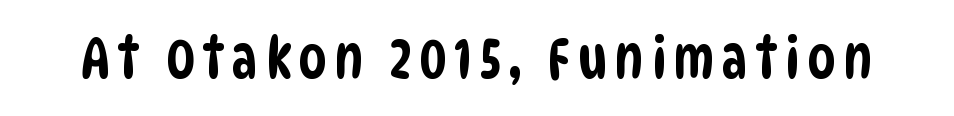
Serif or sans? Sans — the stroke terminals are bare. The glyphs are unaccompanied by any horizontal stroke below them. Character widths vary here, with narrow letters taking less room than wide ones.
